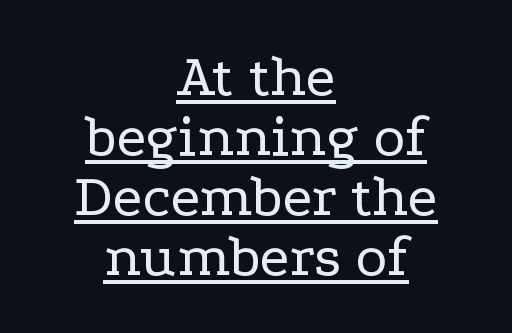
{"serif": "yes", "italic": "no", "bold": "no", "weight": "regular", "width": "wide", "stroke_contrast": "low", "x_height": "medium", "monospaced": "no", "underline": "yes", "align": "center", "line_spacing": "tight", "line_spacing_ratio": 1.0, "letter_spacing": "normal", "letter_spacing_em": 0.0, "glyph_px": 60}
